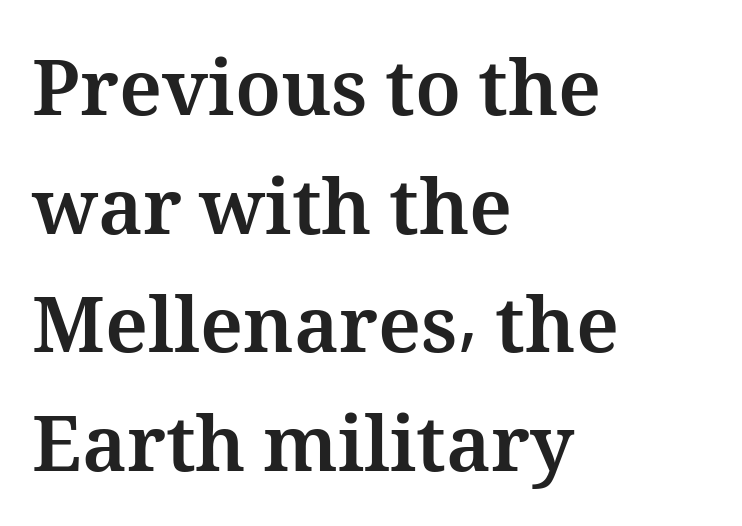
Q: Is the text bold? A: Yes.
Q: Is the text italic (slanted)? A: No, it is upright.
Q: Is the text underlined? A: No.
Q: How is the paragraph aligned? A: Left-aligned.
Q: Is the spacing between letters normal or unusually wide? A: Normal.
Q: Is the spacing between lines tight, normal or loose? A: Normal.
Q: Width (condensed, normal, or wide)? A: Normal.
Q: Stroke contrast? A: Medium.
Q: x-height? A: Medium.
Q: Monospaced? A: No.
